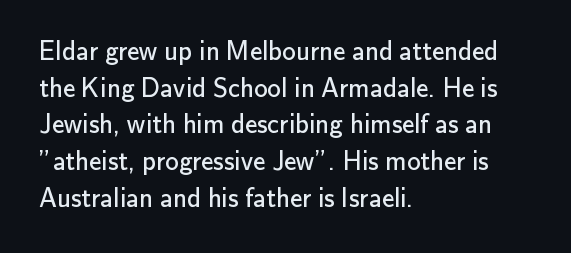
Q: Is the text bold? A: No.
Q: Is the text italic (slanted)? A: No, it is upright.
Q: Is the text underlined? A: No.
Q: How is the paragraph aligned? A: Left-aligned.
Q: Is the spacing between letters normal or unusually wide? A: Normal.
Q: Is the spacing between lines tight, normal or loose? A: Normal.
